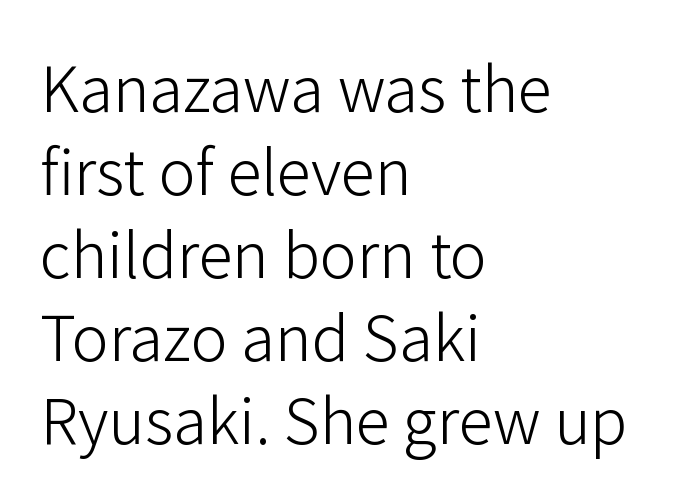
The image shows 62 px light sans-serif type, upright; set left-aligned, normal line spacing (1.34x), normal letter spacing, not underlined; low stroke contrast and a medium x-height.
